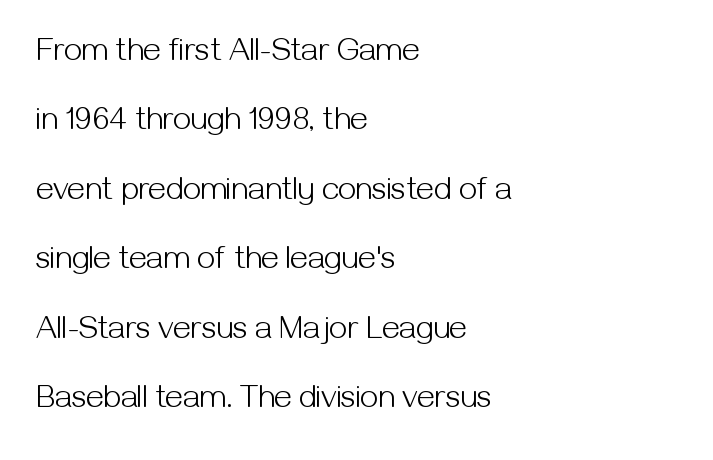
The image shows 32 px light sans-serif type, upright; set left-aligned, loose line spacing (2.17x), normal letter spacing, not underlined; medium stroke contrast and a medium x-height.
